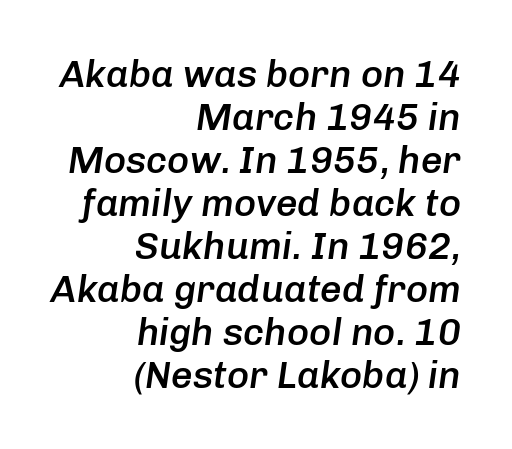
{"italic": "yes", "lean": "right", "slant_degrees": 8, "bold": "semi", "weight": "semibold", "width": "normal", "stroke_contrast": "low", "x_height": "medium", "monospaced": "no", "underline": "no", "align": "right", "line_spacing": "tight", "line_spacing_ratio": 1.13, "letter_spacing": "normal", "letter_spacing_em": 0.0, "glyph_px": 38}
